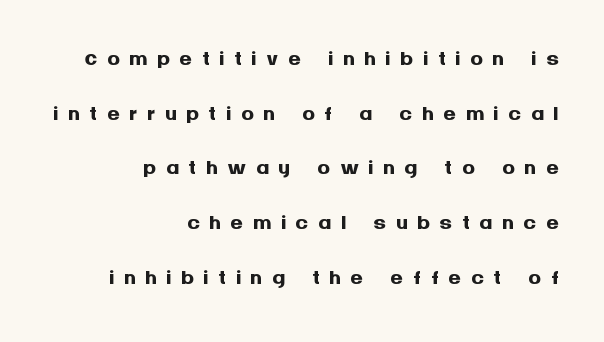
Do the characters align in a grid? No, the font is proportional. The face used here is a sans, in the tradition of grotesques and geometrics. Does the weight exceed regular? Yes, all the way to bold. Layout note: lines flush right. The letters stand straight up with perfectly vertical stems.
